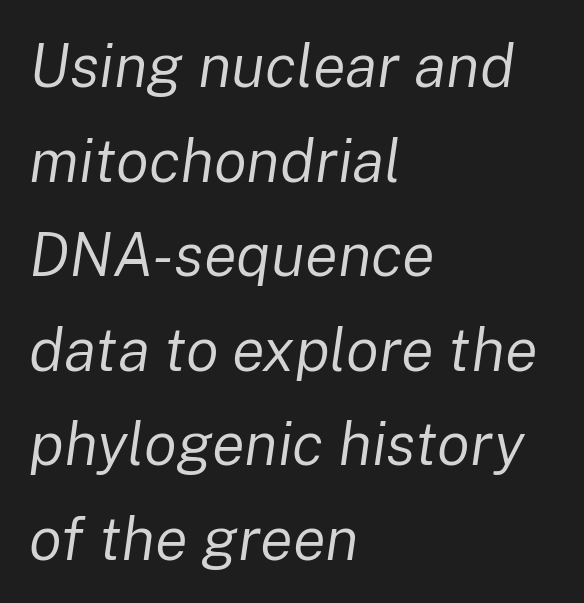
{"italic": "yes", "lean": "right", "slant_degrees": 8, "bold": "no", "weight": "regular", "width": "normal", "stroke_contrast": "low", "x_height": "medium", "monospaced": "no", "underline": "no", "align": "left", "line_spacing": "normal", "line_spacing_ratio": 1.55, "letter_spacing": "normal", "letter_spacing_em": 0.0, "glyph_px": 61}
